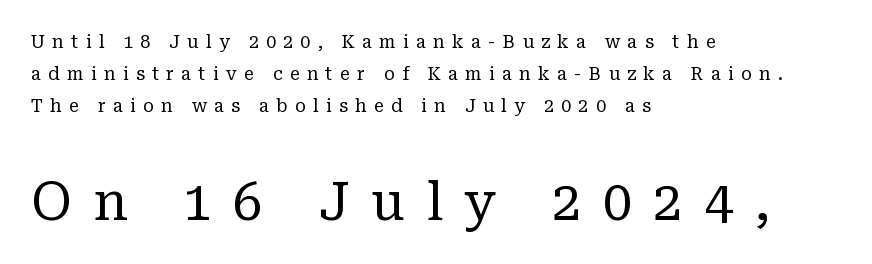
Q: Is the text bold? A: No.
Q: Is the text italic (slanted)? A: No, it is upright.
Q: Is the typeface a serif or a sans-serif typeface? A: Serif.
Q: Is the text underlined? A: No.
Q: How is the paragraph aligned? A: Left-aligned.
Q: Is the spacing between letters normal or unusually wide? A: Unusually wide.
Q: Which block of text is set in a larger size, the first (top) or the second (bottom)? A: The second (bottom) one.
Q: Width (condensed, normal, or wide)? A: Normal.
Q: Stroke contrast? A: Low.
Q: x-height? A: Medium.
Q: Monospaced? A: No.
